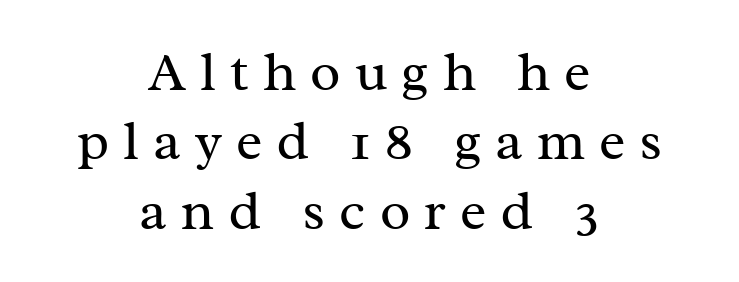
The image shows 56 px regular-weight serif type, upright; set centered, line spacing 1.24x, unusually wide letter spacing (+0.25 em), not underlined; medium stroke contrast and a medium x-height.
